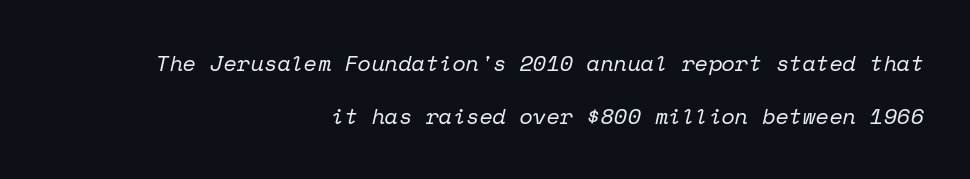
Q: Is the text bold? A: No.
Q: Is the text italic (slanted)? A: Yes, it leans right by about 12 degrees.
Q: Is the text underlined? A: No.
Q: How is the paragraph aligned? A: Right-aligned.
Q: Is the spacing between letters normal or unusually wide? A: Normal.
Q: Is the spacing between lines tight, normal or loose? A: Loose.
